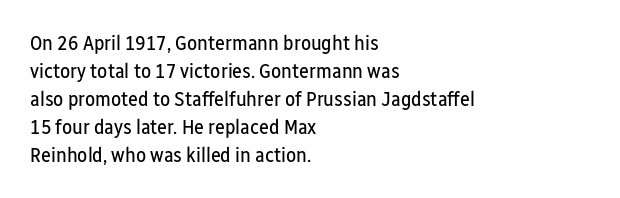
The image shows 21 px text type, upright; set left-aligned, normal line spacing (1.33x), normal letter spacing, not underlined.
